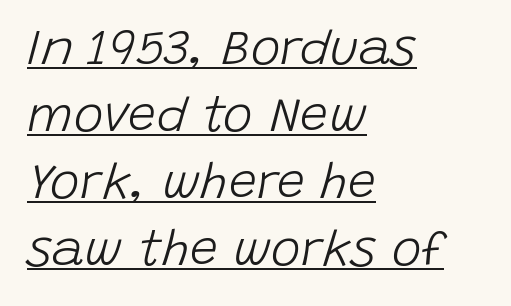
{"italic": "yes", "lean": "right", "slant_degrees": 15, "bold": "no", "weight": "light", "width": "normal", "stroke_contrast": "low", "x_height": "large", "monospaced": "no", "underline": "yes", "align": "left", "line_spacing": "normal", "line_spacing_ratio": 1.34, "letter_spacing": "normal", "letter_spacing_em": 0.0, "glyph_px": 50}
